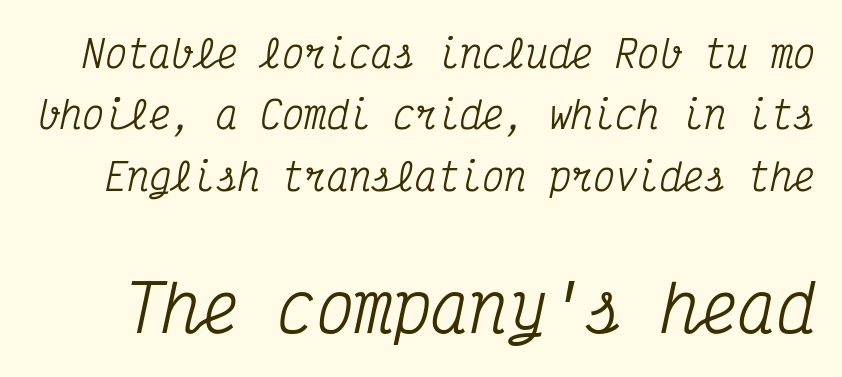
Top chunk: small. Bottom chunk: large. The passage shown is typeset with a serif family. Each word holds together tightly as a unit, with standard inter-letter gaps. Vertically, the passage feels balanced, rows spaced as you'd expect. The foot of each line stays bare and open.
